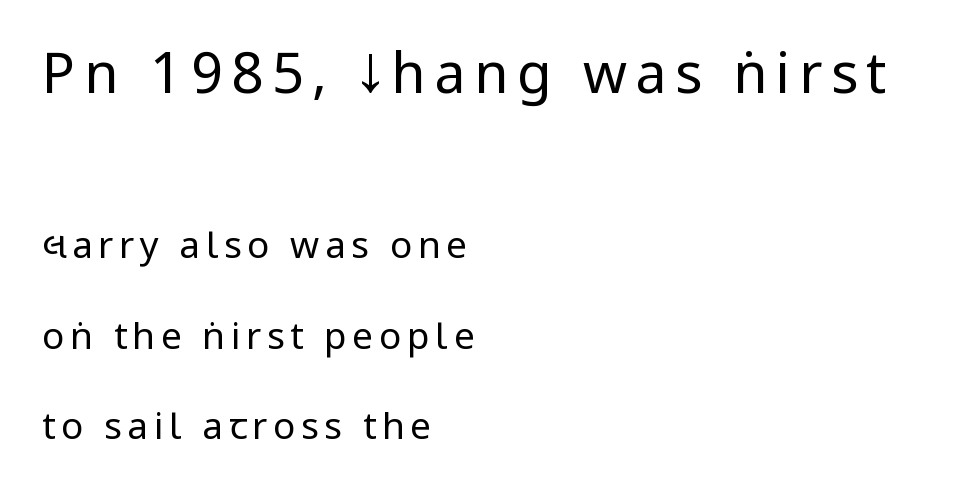
Q: Is the text bold? A: No.
Q: Is the text italic (slanted)? A: No, it is upright.
Q: Is the typeface a serif or a sans-serif typeface? A: Sans-serif.
Q: Is the text underlined? A: No.
Q: How is the paragraph aligned? A: Left-aligned.
Q: Is the spacing between lines tight, normal or loose? A: Loose.
Q: Which block of text is set in a larger size, the first (top) or the second (bottom)? A: The first (top) one.
Q: Width (condensed, normal, or wide)? A: Condensed.
Q: Stroke contrast? A: Low.
Q: x-height? A: Large.
Q: Monospaced? A: No.
